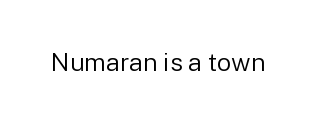
The image shows 25 px text type, upright; set normal letter spacing, not underlined.
